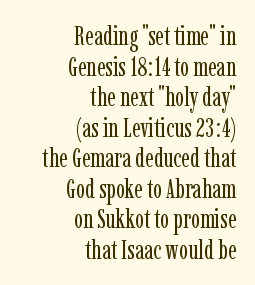
Compared with typical body copy, the letter spacing here is the same. Style check: upright. Has an underline been added? It has not. The paragraph shown leans on its right margin. The strokes are not fattened; the text isn't bold.
